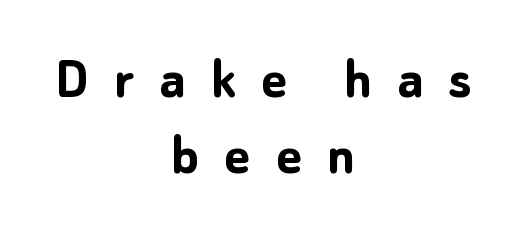
Q: Is the text bold? A: Yes.
Q: Is the text italic (slanted)? A: No, it is upright.
Q: Is the typeface a serif or a sans-serif typeface? A: Sans-serif.
Q: Is the text underlined? A: No.
Q: How is the paragraph aligned? A: Centered.
Q: Is the spacing between letters normal or unusually wide? A: Unusually wide.
Q: Is the spacing between lines tight, normal or loose? A: Normal.
Q: Width (condensed, normal, or wide)? A: Normal.
Q: Stroke contrast? A: Low.
Q: x-height? A: Medium.
Q: Monospaced? A: No.
